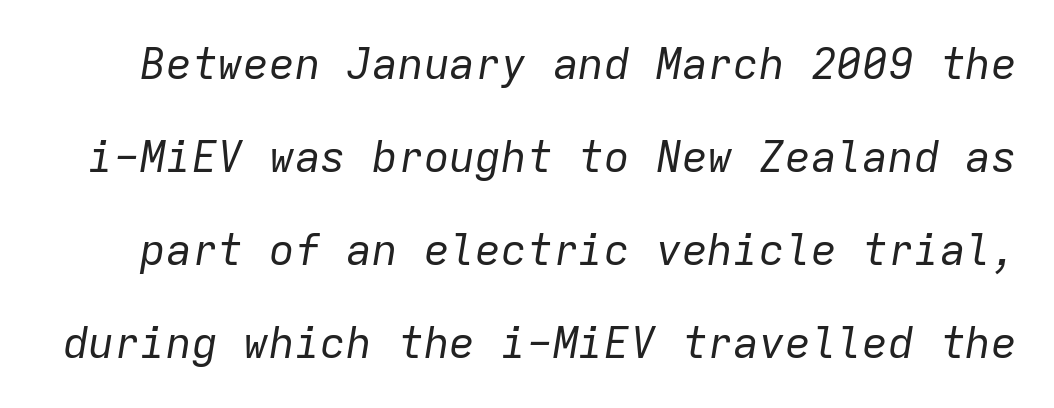
{"italic": "yes", "lean": "right", "slant_degrees": 9, "bold": "no", "weight": "regular", "width": "normal", "stroke_contrast": "low", "x_height": "medium", "monospaced": "yes", "underline": "no", "line_spacing": "loose", "line_spacing_ratio": 2.16, "letter_spacing": "normal", "letter_spacing_em": 0.0, "glyph_px": 43}
